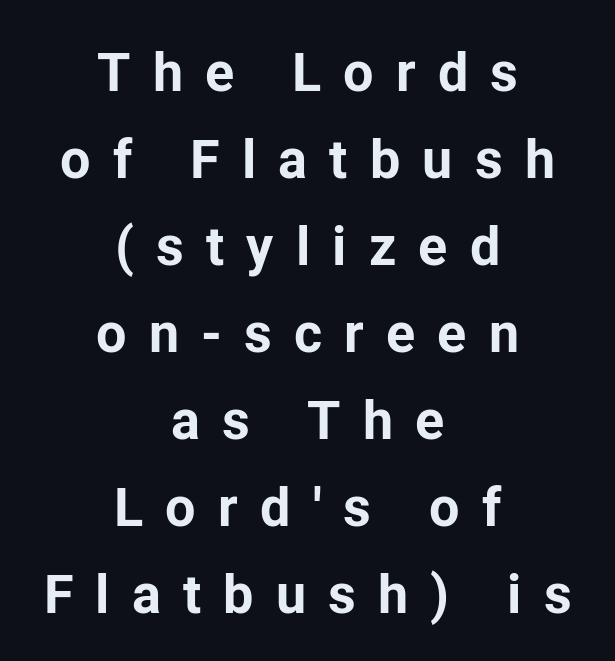
The image shows 54 px bold sans-serif type, upright; set centered, normal line spacing (1.61x), unusually wide letter spacing (+0.41 em), not underlined; low stroke contrast and a medium x-height.
